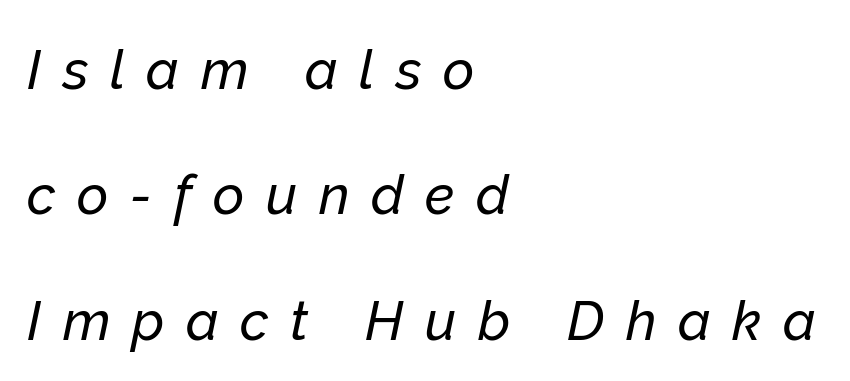
The gap between lines stays unmarked. Looking at the ascenders, they clearly lean. Rows of type keep a wide berth in the vertical direction. These lines are rendered in a variable-pitch font. The typesetter chose a ragged-right arrangement here. Here the glyphs are tracked loosely, breaking word shapes into spaced letters.
